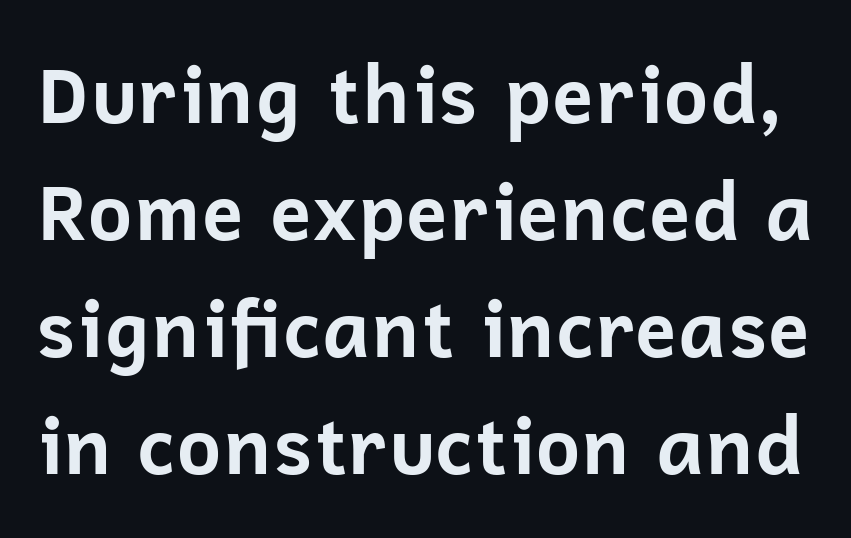
Q: Is the text bold? A: Yes.
Q: Is the text italic (slanted)? A: No, it is upright.
Q: Is the typeface a serif or a sans-serif typeface? A: Sans-serif.
Q: Is the text underlined? A: No.
Q: Is the spacing between letters normal or unusually wide? A: Normal.
Q: Is the spacing between lines tight, normal or loose? A: Normal.
Q: Width (condensed, normal, or wide)? A: Normal.
Q: Stroke contrast? A: Low.
Q: x-height? A: Medium.
Q: Monospaced? A: No.
